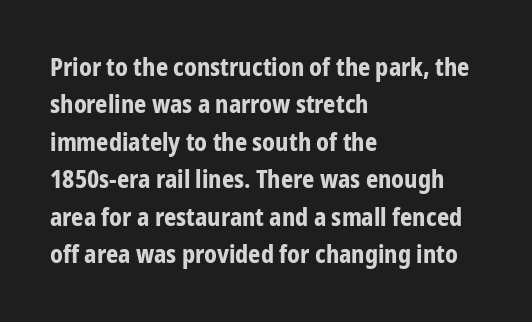
{"italic": "no", "bold": "yes", "underline": "no", "align": "left", "line_spacing": "normal", "line_spacing_ratio": 1.56, "letter_spacing": "normal", "letter_spacing_em": 0.0, "glyph_px": 24}
